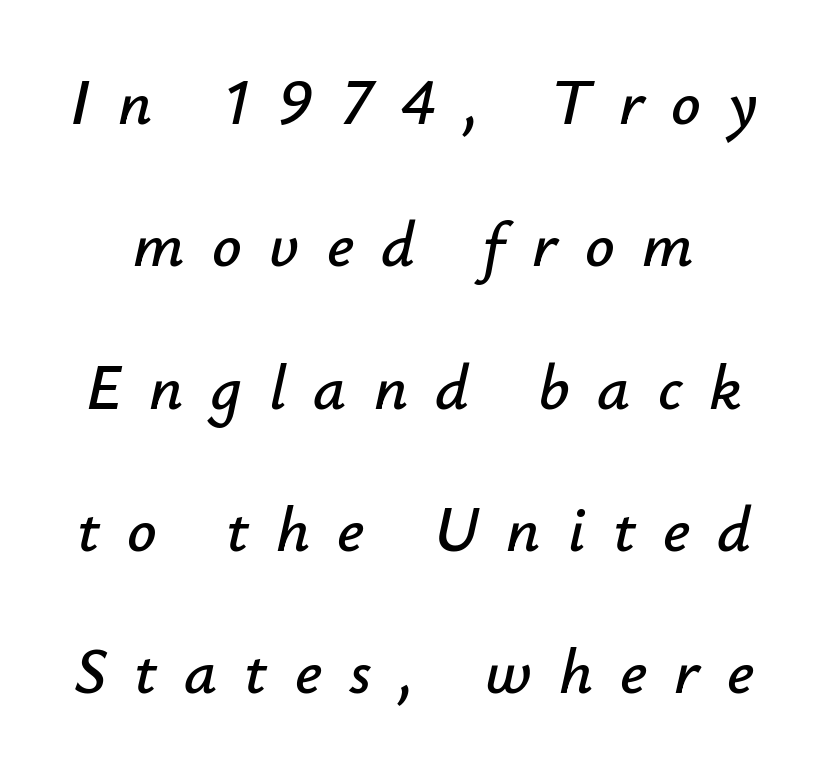
Has an underline been added? It has not. Each word looks stretched out because of the extra space between its letters. Emphasis-style slanted type is in use. Note the varied advance widths — an 'i' is clearly narrower than an 'm'. Leading is clearly above the norm, producing a sparse column.
